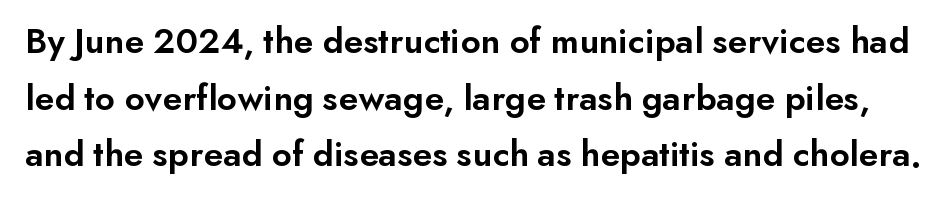
Q: Is the text bold? A: Semi-bold.
Q: Is the text italic (slanted)? A: No, it is upright.
Q: Is the typeface a serif or a sans-serif typeface? A: Sans-serif.
Q: Is the text underlined? A: No.
Q: Is the spacing between letters normal or unusually wide? A: Normal.
Q: Is the spacing between lines tight, normal or loose? A: Normal.
Q: Width (condensed, normal, or wide)? A: Normal.
Q: Stroke contrast? A: Low.
Q: x-height? A: Small.
Q: Monospaced? A: No.
